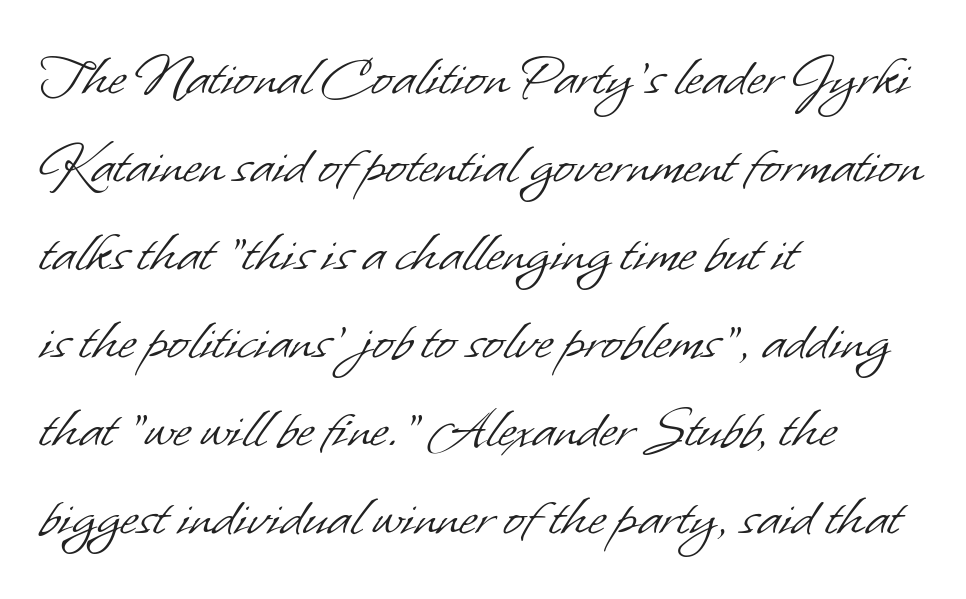
{"serif": "no", "bold": "no", "weight": "light", "width": "normal", "stroke_contrast": "low", "x_height": "small", "monospaced": "no", "underline": "no", "align": "left", "line_spacing": "normal", "line_spacing_ratio": 1.42, "letter_spacing": "normal", "letter_spacing_em": 0.0, "glyph_px": 62}
